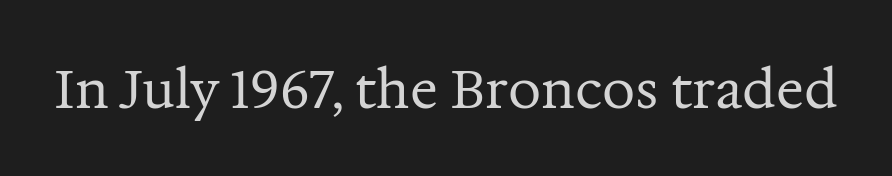
{"serif": "yes", "italic": "no", "bold": "no", "weight": "regular", "width": "normal", "stroke_contrast": "medium", "x_height": "medium", "monospaced": "no", "underline": "no", "letter_spacing": "normal", "letter_spacing_em": 0.0, "glyph_px": 52}
